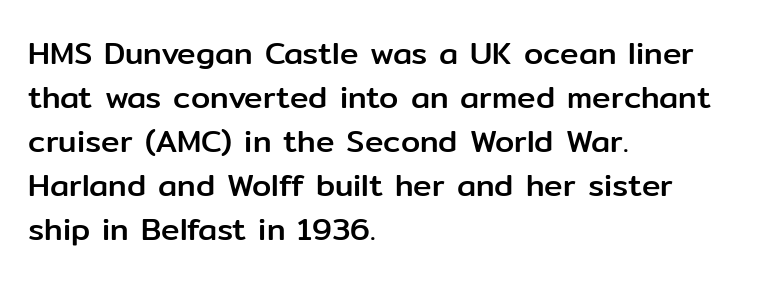
Q: Is the text italic (slanted)? A: No, it is upright.
Q: Is the typeface a serif or a sans-serif typeface? A: Sans-serif.
Q: Is the text underlined? A: No.
Q: How is the paragraph aligned? A: Left-aligned.
Q: Is the spacing between letters normal or unusually wide? A: Normal.
Q: Is the spacing between lines tight, normal or loose? A: Normal.
Q: Width (condensed, normal, or wide)? A: Normal.
Q: Stroke contrast? A: Low.
Q: x-height? A: Medium.
Q: Monospaced? A: No.
